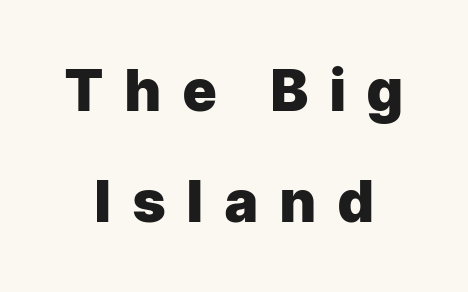
Q: Is the text bold? A: Yes.
Q: Is the text italic (slanted)? A: No, it is upright.
Q: Is the typeface a serif or a sans-serif typeface? A: Sans-serif.
Q: Is the text underlined? A: No.
Q: How is the paragraph aligned? A: Centered.
Q: Is the spacing between letters normal or unusually wide? A: Unusually wide.
Q: Is the spacing between lines tight, normal or loose? A: Loose.
Q: Width (condensed, normal, or wide)? A: Normal.
Q: Stroke contrast? A: Low.
Q: x-height? A: Medium.
Q: Monospaced? A: No.
